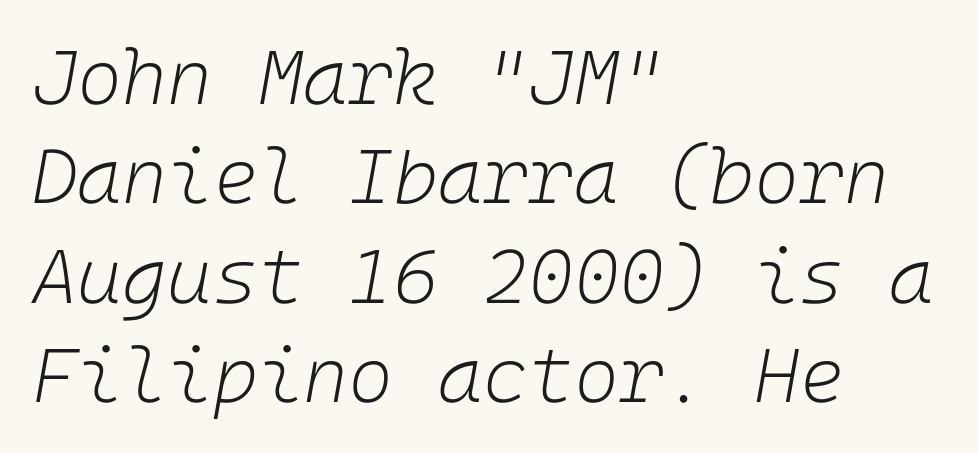
All the whitespace from short lines collects on the right. Only glyphs here, with clear space below each row. Letter spacing: default. The lettering tilts uniformly, giving the passage an italic look. On a weight scale, this lands at 450 or below. The passage shown stacks its lines at a standard gap.
